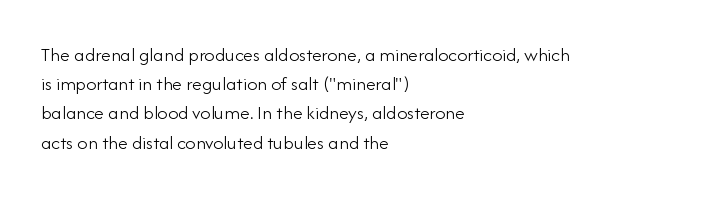
A normal amount of white space separates one row of letters from the next. The foot of each line stays bare and open. The ragged edge is on the right, which tells us the setting is flush left. This sample uses an upright cut, with every glyph sitting square on the baseline. No chunkiness to these letters — they're not bold. Does extra space separate the letters? No, they use regular spacing.
